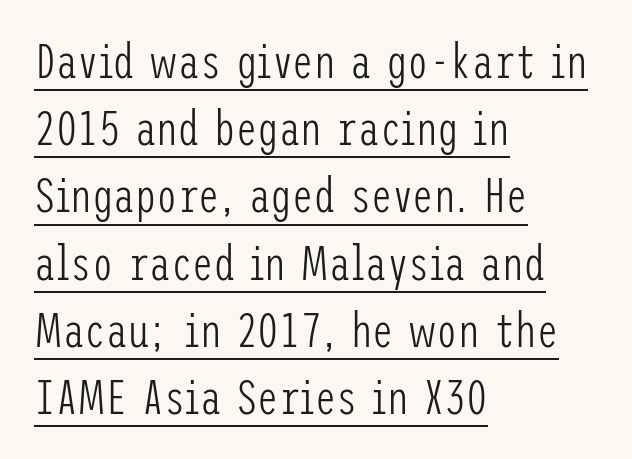
The rendering uses the underline text-decoration. The cut favours lightness, reaching ordinary text weight at its darkest. Does extra space separate the letters? No, they use regular spacing. One-word summary of the alignment: left.
